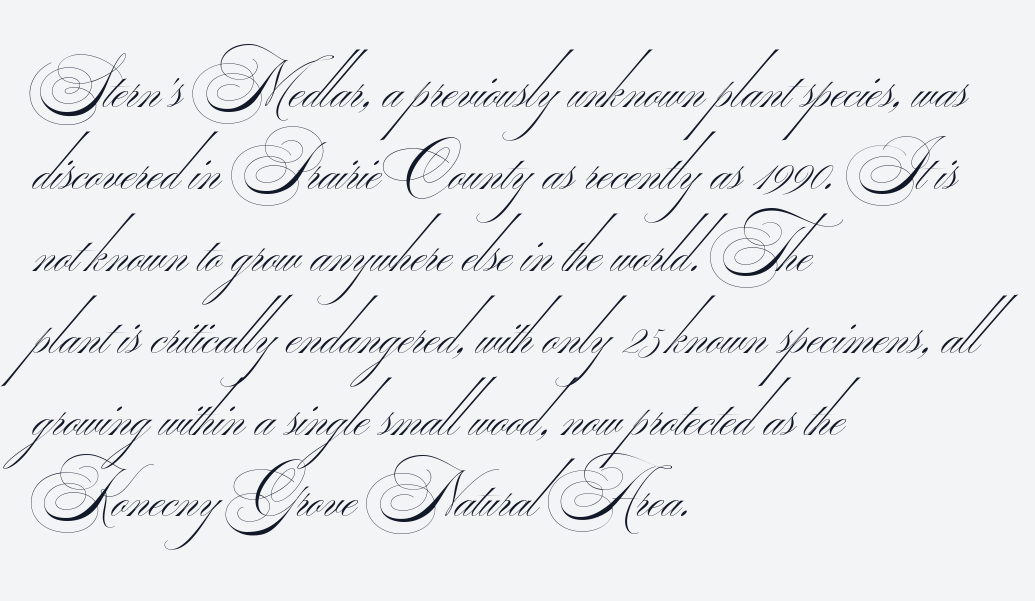
{"serif": "no", "bold": "no", "weight": "thin", "width": "wide", "stroke_contrast": "medium", "monospaced": "no", "underline": "no", "align": "left", "line_spacing": "normal", "line_spacing_ratio": 1.3, "letter_spacing": "normal", "letter_spacing_em": 0.0, "glyph_px": 63}
